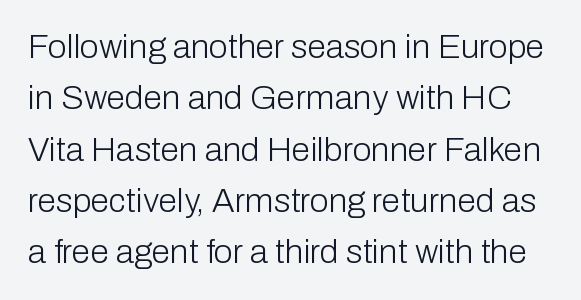
Q: Is the text bold? A: No.
Q: Is the text italic (slanted)? A: No, it is upright.
Q: Is the typeface a serif or a sans-serif typeface? A: Sans-serif.
Q: Is the text underlined? A: No.
Q: Is the spacing between letters normal or unusually wide? A: Normal.
Q: Is the spacing between lines tight, normal or loose? A: Normal.
Q: Width (condensed, normal, or wide)? A: Normal.
Q: Stroke contrast? A: Low.
Q: x-height? A: Medium.
Q: Monospaced? A: No.
